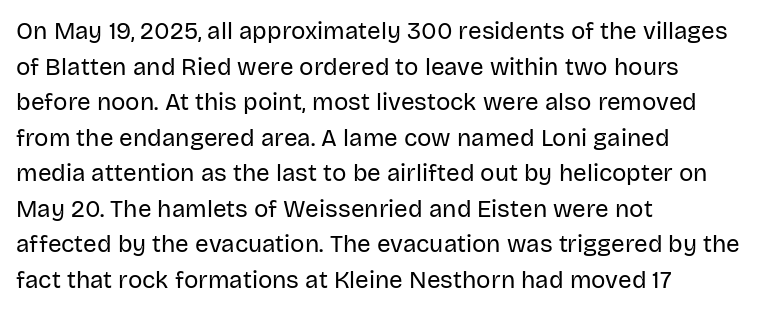
{"italic": "no", "bold": "no", "underline": "no", "align": "left", "line_spacing": "normal", "line_spacing_ratio": 1.48, "letter_spacing": "normal", "letter_spacing_em": 0.0, "glyph_px": 24}
